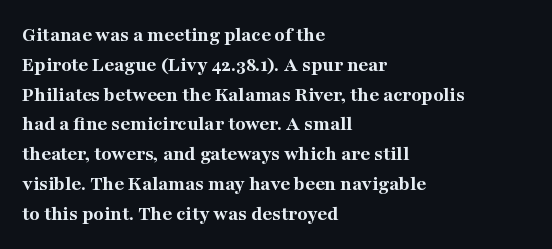
The image shows 21 px bold type, upright; set left-aligned, normal line spacing (1.42x), normal letter spacing, not underlined.
